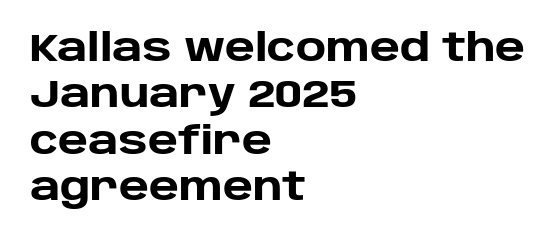
The image shows 38 px heavy sans-serif type, upright; set left-aligned, line spacing 1.22x, normal letter spacing, not underlined; low stroke contrast and a large x-height.
